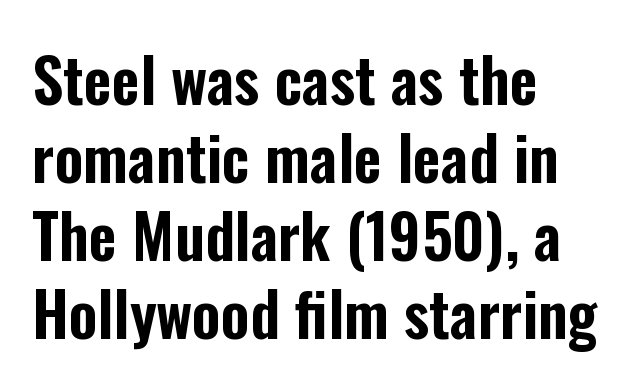
Q: Is the text italic (slanted)? A: No, it is upright.
Q: Is the typeface a serif or a sans-serif typeface? A: Sans-serif.
Q: Is the text underlined? A: No.
Q: How is the paragraph aligned? A: Left-aligned.
Q: Is the spacing between letters normal or unusually wide? A: Normal.
Q: Is the spacing between lines tight, normal or loose? A: Normal.
Q: Width (condensed, normal, or wide)? A: Condensed.
Q: Stroke contrast? A: Low.
Q: x-height? A: Medium.
Q: Monospaced? A: No.
